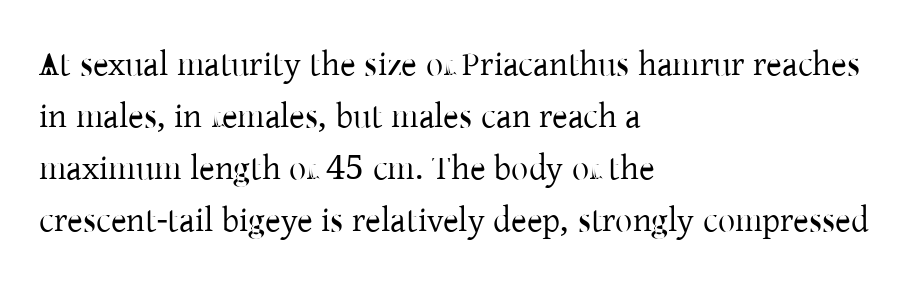
Q: Is the text bold? A: No.
Q: Is the text italic (slanted)? A: No, it is upright.
Q: Is the typeface a serif or a sans-serif typeface? A: Serif.
Q: Is the text underlined? A: No.
Q: How is the paragraph aligned? A: Left-aligned.
Q: Is the spacing between letters normal or unusually wide? A: Normal.
Q: Is the spacing between lines tight, normal or loose? A: Normal.
Q: Width (condensed, normal, or wide)? A: Normal.
Q: Stroke contrast? A: Low.
Q: x-height? A: Medium.
Q: Monospaced? A: No.
